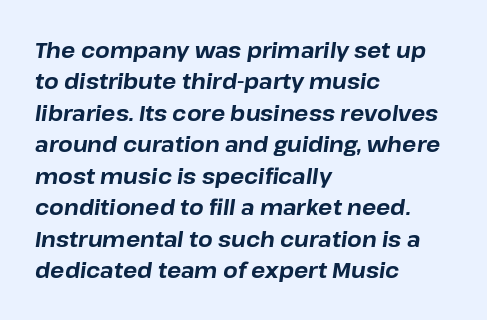
You'd pick this weight for a headline — it's a proper bold. Inter-character spacing is left at the font's built-in metrics. What's the leading like? Ordinary, nothing unusual. The font's italic variant was chosen for this text. Words float on clear page, feet unadorned.
